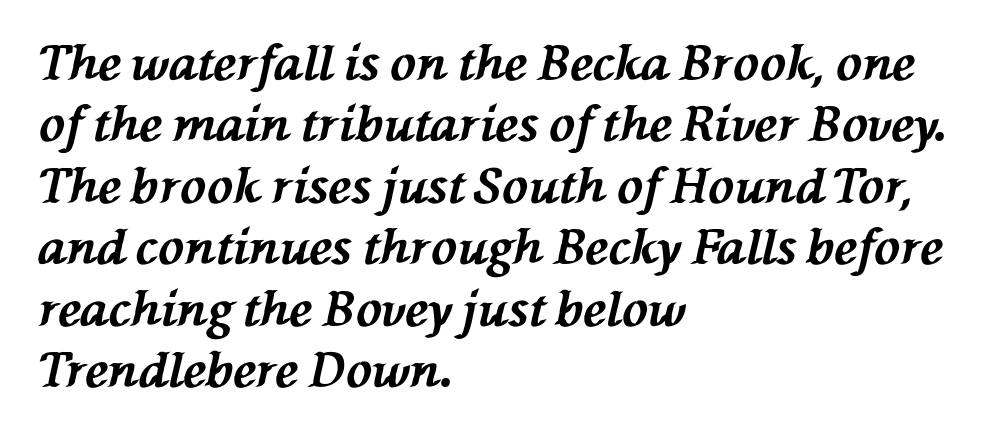
{"italic": "yes", "lean": "left", "slant_degrees": 76, "bold": "yes", "weight": "bold", "width": "normal", "stroke_contrast": "medium", "x_height": "medium", "monospaced": "no", "underline": "no", "align": "left", "line_spacing": "normal", "line_spacing_ratio": 1.28, "letter_spacing": "normal", "letter_spacing_em": 0.0, "glyph_px": 48}
